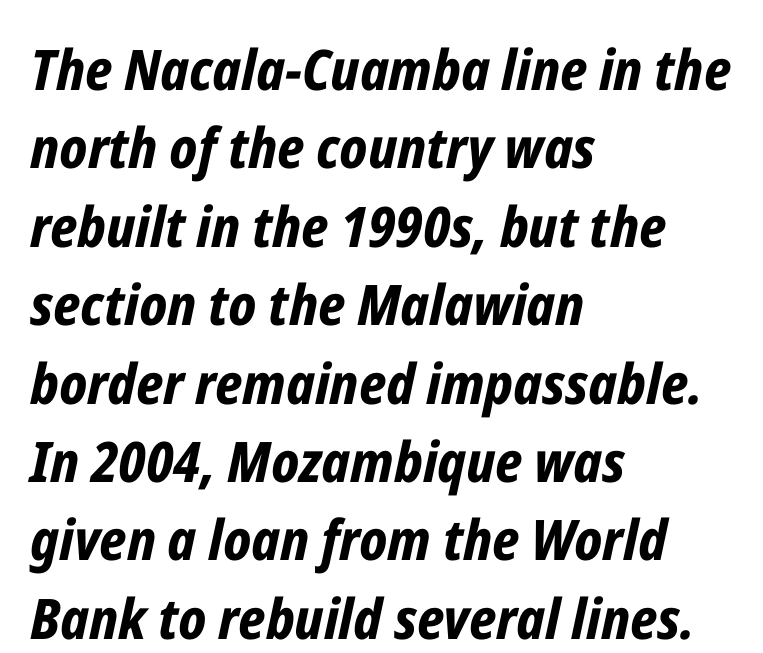
{"italic": "yes", "lean": "right", "slant_degrees": 12, "bold": "yes", "weight": "bold", "width": "condensed", "stroke_contrast": "low", "x_height": "medium", "monospaced": "no", "underline": "no", "align": "left", "line_spacing": "normal", "line_spacing_ratio": 1.4, "letter_spacing": "normal", "letter_spacing_em": 0.0, "glyph_px": 56}
